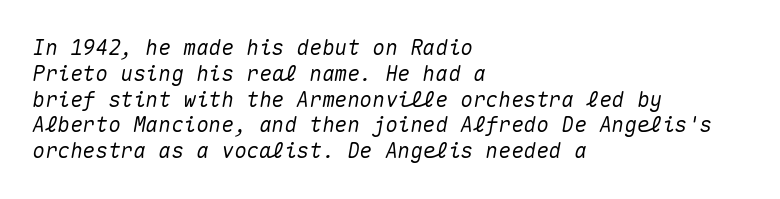
Q: Is the text italic (slanted)? A: Yes, it leans right by about 10 degrees.
Q: Is the text underlined? A: No.
Q: How is the paragraph aligned? A: Left-aligned.
Q: Is the spacing between letters normal or unusually wide? A: Normal.
